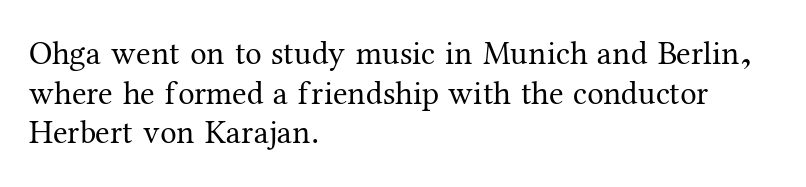
Q: Is the text bold? A: No.
Q: Is the text italic (slanted)? A: No, it is upright.
Q: Is the typeface a serif or a sans-serif typeface? A: Serif.
Q: Is the text underlined? A: No.
Q: How is the paragraph aligned? A: Left-aligned.
Q: Is the spacing between letters normal or unusually wide? A: Normal.
Q: Width (condensed, normal, or wide)? A: Normal.
Q: Stroke contrast? A: Medium.
Q: x-height? A: Medium.
Q: Monospaced? A: No.
